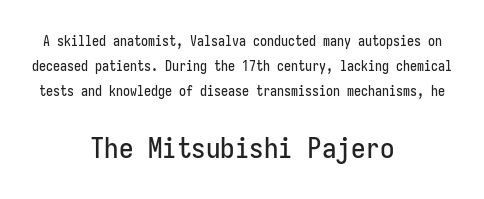
{"serif": "no", "italic": "no", "width": "condensed", "stroke_contrast": "low", "x_height": "medium", "underline": "no", "align": "center", "line_spacing_ratio": 1.77, "letter_spacing": "normal", "letter_spacing_em": 0.0, "larger_block": "second", "size_ratio": 2.07, "glyph_px": 29}
